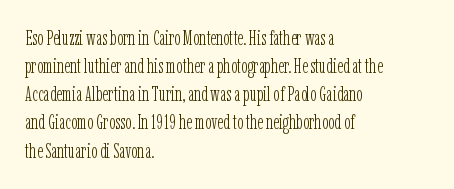
Visually the block forms a straight wall on the left and a jagged coastline on the right. Style check: upright. Bold? No — there's no thickening of the strokes. Notice how descenders clear the ascenders below comfortably — that's standard leading. Each word holds together tightly as a unit, with standard inter-letter gaps.
